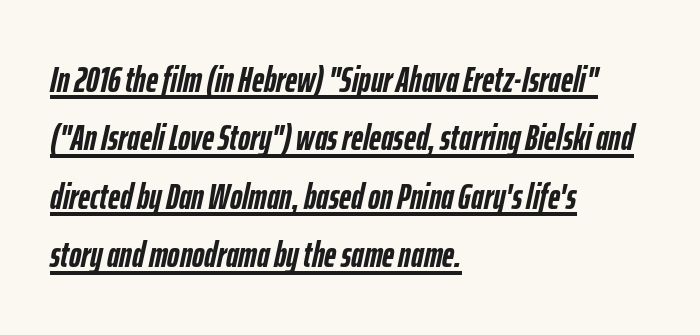
{"italic": "yes", "lean": "right", "slant_degrees": 12, "bold": "yes", "weight": "semibold", "width": "condensed", "stroke_contrast": "low", "x_height": "medium", "monospaced": "no", "underline": "yes", "align": "left", "line_spacing": "normal", "line_spacing_ratio": 1.58, "letter_spacing": "normal", "letter_spacing_em": 0.0, "glyph_px": 37}
